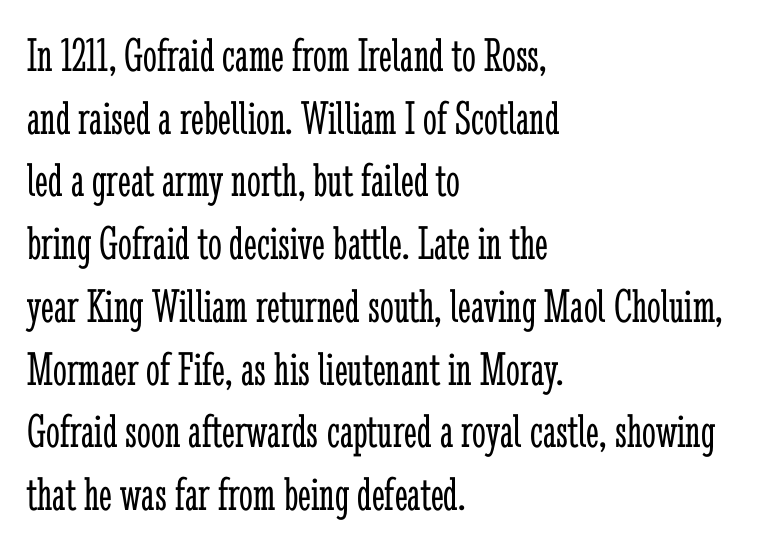
{"serif": "yes", "italic": "no", "bold": "no", "weight": "light", "width": "condensed", "stroke_contrast": "low", "x_height": "medium", "monospaced": "no", "underline": "no", "align": "left", "line_spacing": "normal", "line_spacing_ratio": 1.28, "letter_spacing": "normal", "letter_spacing_em": 0.0, "glyph_px": 49}
